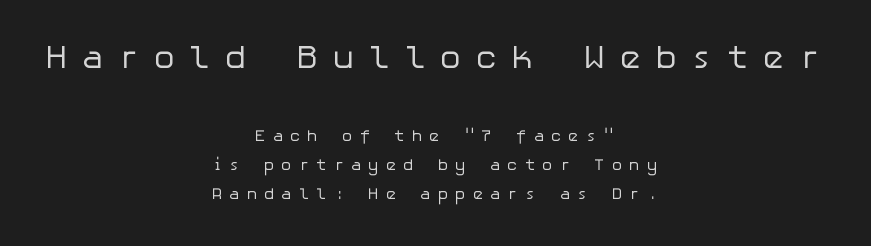
Horizontally, the lines are justified to the midpoint only. If you squint, the top block still reads clearly — it's the larger of the two. The type sits square on the baseline with zero lean. The face used here is a sans, in the tradition of grotesques and geometrics. Does extra space separate the letters? Yes, quite a lot of it.
